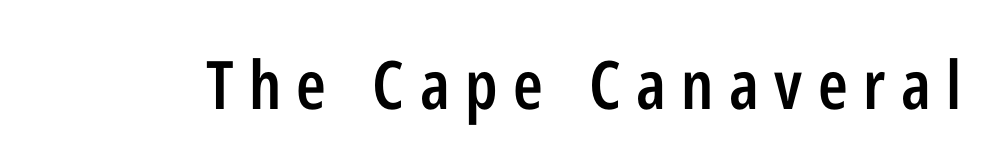
{"serif": "no", "italic": "no", "bold": "semi", "weight": "semibold", "width": "condensed", "stroke_contrast": "low", "x_height": "medium", "monospaced": "no", "underline": "no", "letter_spacing": "wide", "letter_spacing_em": 0.23, "glyph_px": 67}
